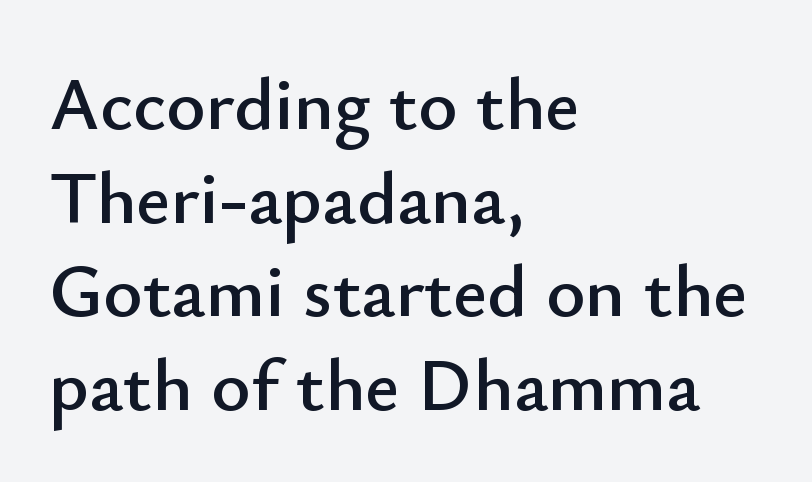
{"serif": "no", "italic": "no", "width": "normal", "stroke_contrast": "low", "x_height": "small", "monospaced": "no", "underline": "no", "align": "left", "line_spacing": "normal", "line_spacing_ratio": 1.25, "letter_spacing": "normal", "letter_spacing_em": 0.0, "glyph_px": 75}
